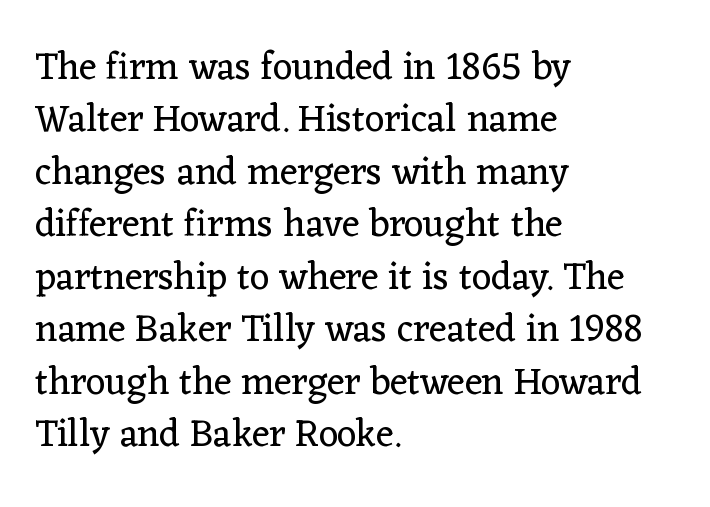
The image shows 38 px regular-weight serif type, upright; set left-aligned, normal line spacing (1.38x), normal letter spacing, not underlined; low stroke contrast and a medium x-height.
